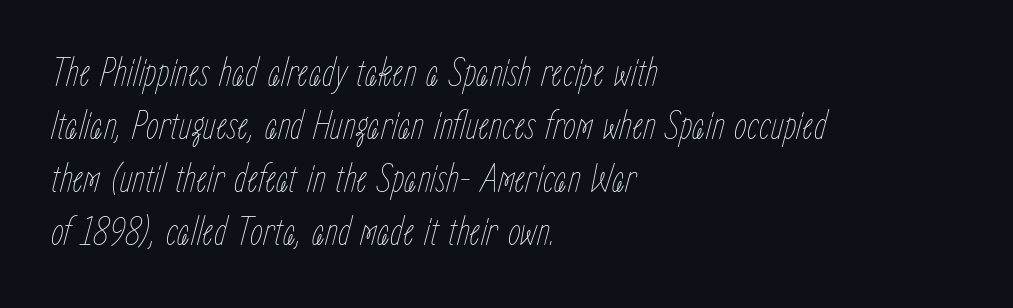
{"italic": "yes", "lean": "right", "slant_degrees": 15, "bold": "no", "weight": "thin", "width": "condensed", "stroke_contrast": "low", "x_height": "medium", "monospaced": "no", "underline": "no", "align": "left", "line_spacing": "normal", "line_spacing_ratio": 1.29, "letter_spacing": "normal", "letter_spacing_em": 0.0, "glyph_px": 41}
